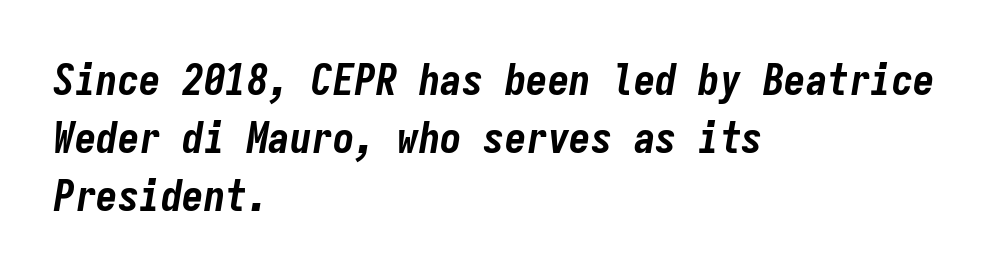
The image shows 43 px bold, condensed type, italic (leaning right), monospaced; set left-aligned, normal line spacing (1.35x), normal letter spacing, not underlined; low stroke contrast and a medium x-height.
